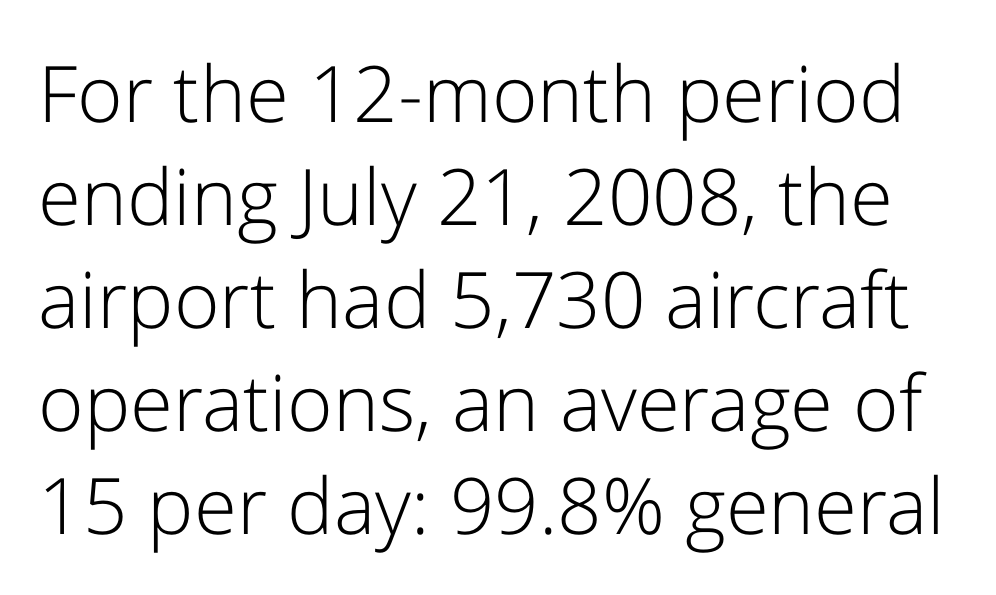
The zone under the glyphs is completely vacant. Nothing sits at the stroke ends, so this counts as sans-serif. Does the leading feel generous? No, just average. Here the glyphs are tracked normally, forming tight word shapes. Characters remain perfectly vertical along every line.
